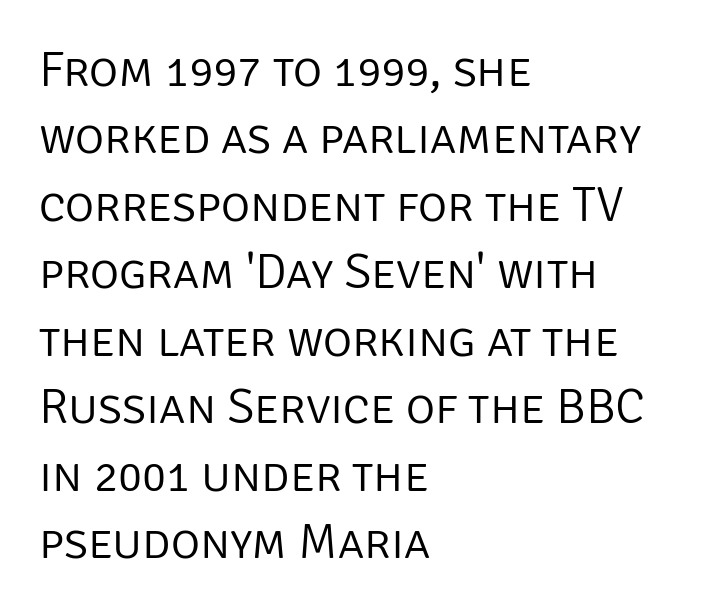
The image shows 50 px light sans-serif type, upright; set left-aligned, normal line spacing (1.35x), normal letter spacing, not underlined; low stroke contrast and a large x-height.
